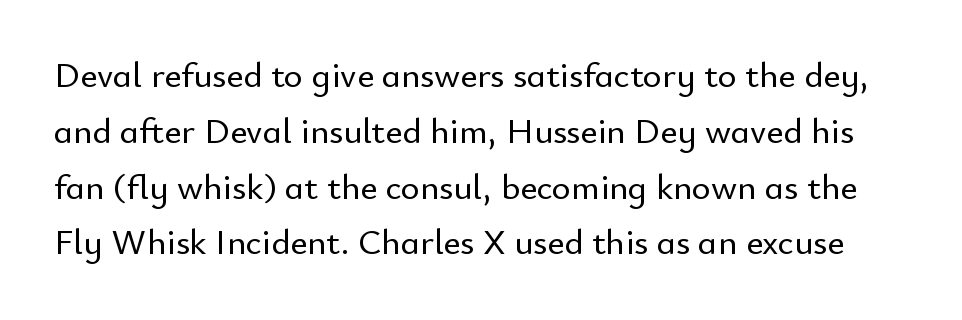
{"serif": "no", "italic": "no", "width": "normal", "stroke_contrast": "low", "x_height": "small", "monospaced": "no", "underline": "no", "line_spacing": "normal", "line_spacing_ratio": 1.55, "letter_spacing": "normal", "letter_spacing_em": 0.0, "glyph_px": 36}
